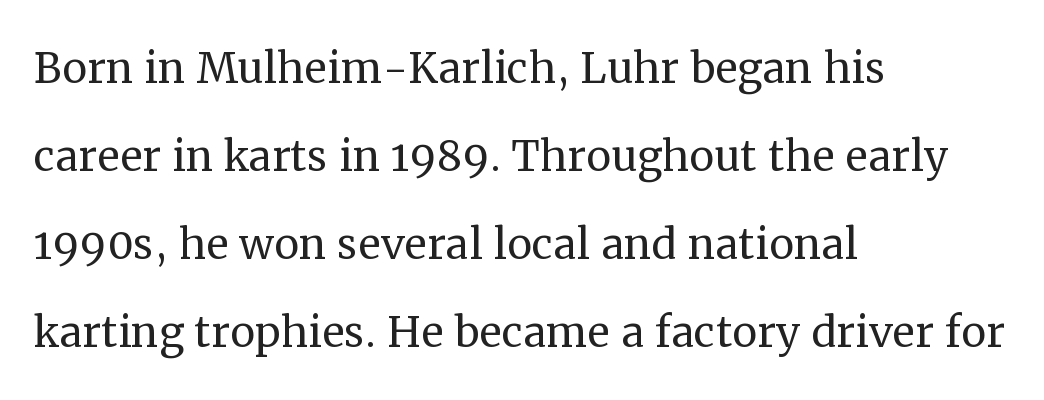
Note the varied advance widths — an 'i' is clearly narrower than an 'm'. Characters follow at the spacing the type designer built in. Weight: not bold — regular or lighter. The area under the type is left untouched. Reading down the column, the eye jumps a familiar distance to each next line. In terms of letterform style, serifs are clearly present.
